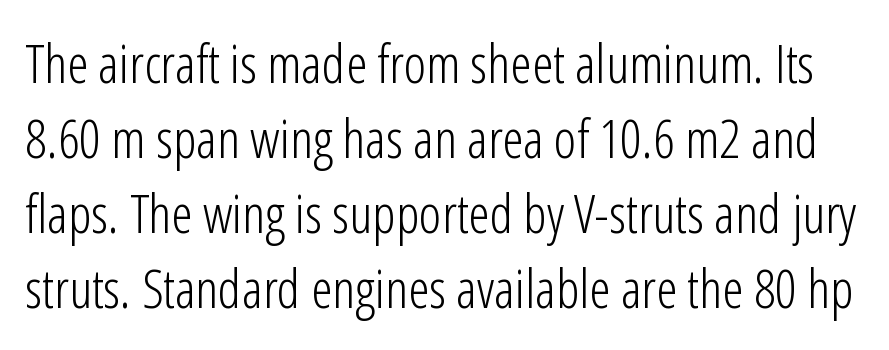
Q: Is the text bold? A: No.
Q: Is the text italic (slanted)? A: No, it is upright.
Q: Is the typeface a serif or a sans-serif typeface? A: Sans-serif.
Q: Is the text underlined? A: No.
Q: Is the spacing between letters normal or unusually wide? A: Normal.
Q: Is the spacing between lines tight, normal or loose? A: Normal.
Q: Width (condensed, normal, or wide)? A: Condensed.
Q: Stroke contrast? A: Low.
Q: x-height? A: Medium.
Q: Monospaced? A: No.
